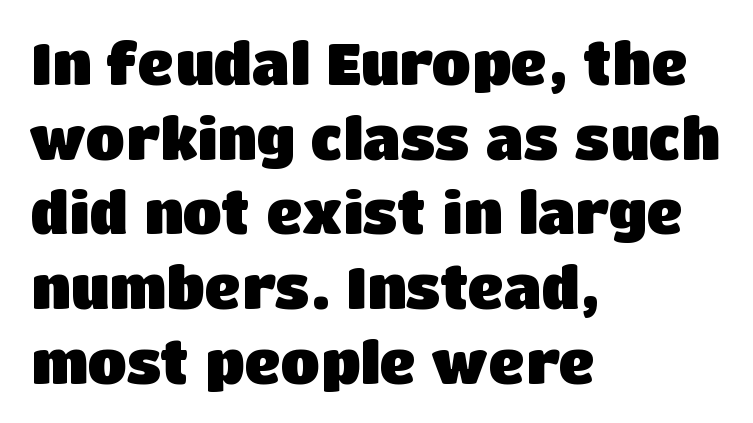
The image shows 57 px heavy sans-serif type, upright; set left-aligned, normal line spacing (1.31x), normal letter spacing, not underlined; low stroke contrast and a large x-height.
